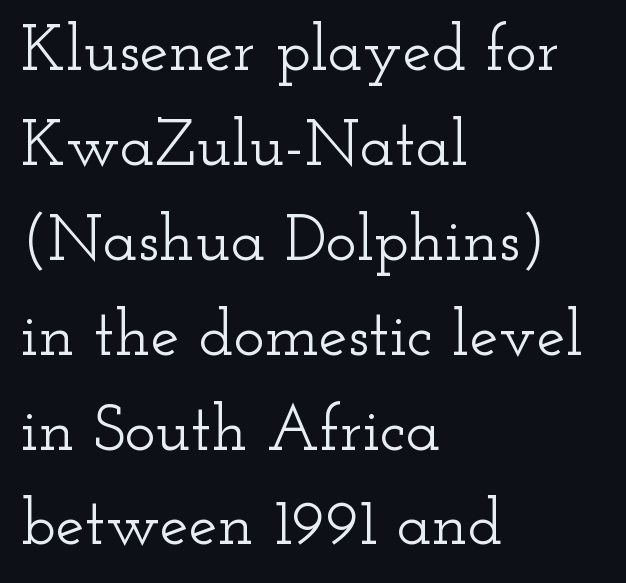
{"serif": "yes", "italic": "no", "width": "wide", "stroke_contrast": "low", "x_height": "small", "monospaced": "no", "underline": "no", "align": "left", "line_spacing": "normal", "line_spacing_ratio": 1.46, "letter_spacing": "normal", "letter_spacing_em": 0.0, "glyph_px": 65}
